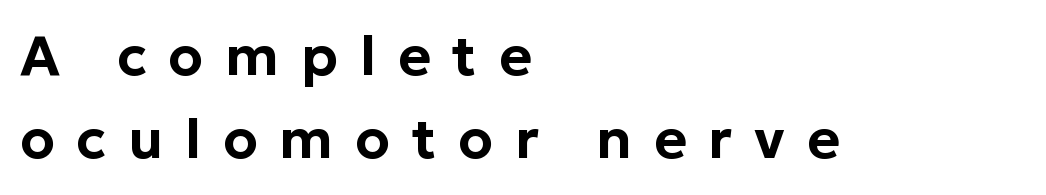
{"serif": "no", "italic": "no", "width": "normal", "stroke_contrast": "low", "x_height": "medium", "monospaced": "no", "underline": "no", "align": "left", "line_spacing": "normal", "line_spacing_ratio": 1.49, "letter_spacing": "wide", "letter_spacing_em": 0.39, "glyph_px": 56}
